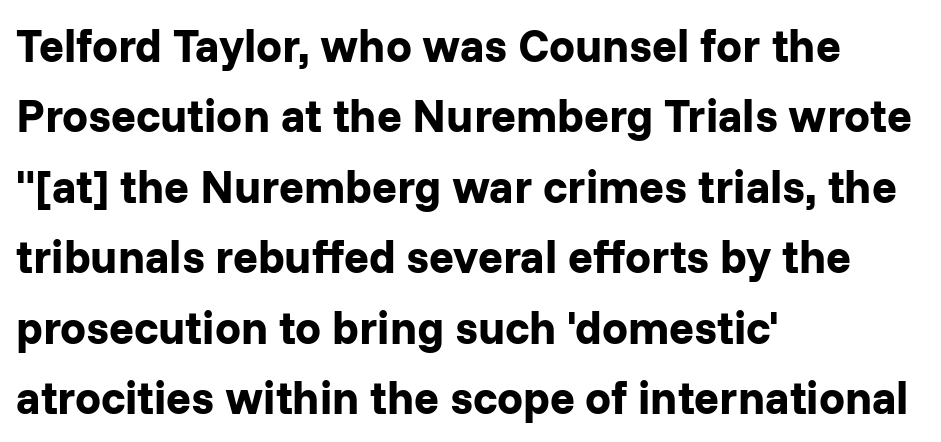
{"serif": "no", "italic": "no", "bold": "yes", "weight": "bold", "width": "normal", "stroke_contrast": "low", "x_height": "medium", "monospaced": "no", "underline": "no", "align": "left", "line_spacing": "normal", "line_spacing_ratio": 1.53, "letter_spacing": "normal", "letter_spacing_em": 0.0, "glyph_px": 46}
